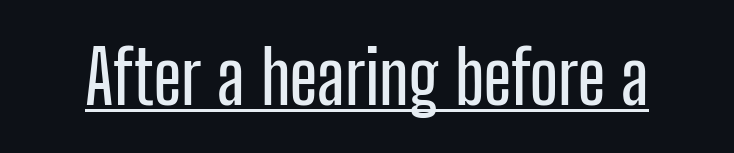
{"serif": "no", "italic": "no", "width": "condensed", "stroke_contrast": "low", "x_height": "medium", "monospaced": "no", "underline": "yes", "letter_spacing": "normal", "letter_spacing_em": 0.0, "glyph_px": 74}
